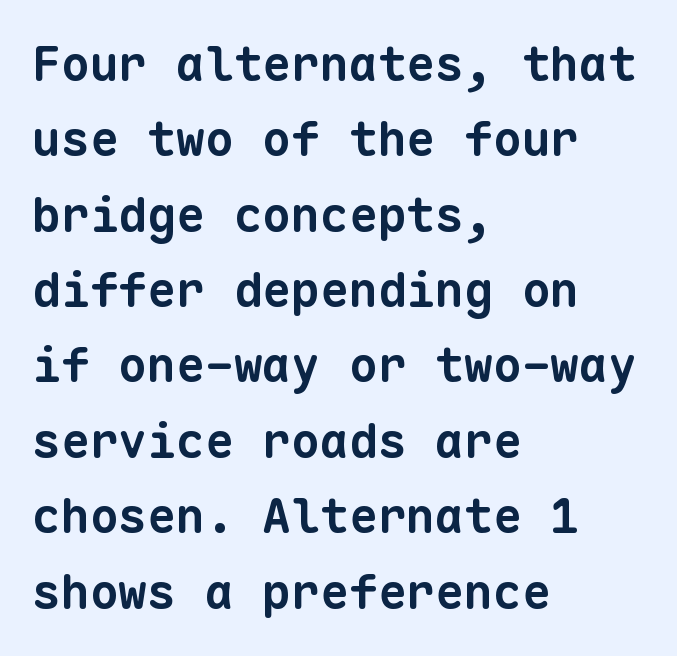
The image shows 48 px bold sans-serif type, monospaced; set left-aligned, normal line spacing (1.57x), normal letter spacing, not underlined; low stroke contrast and a medium x-height.
